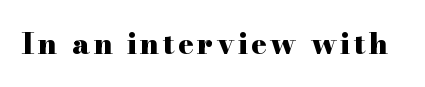
The image shows 29 px heavy, wide serif type, upright; set not underlined; high stroke contrast and a small x-height.
